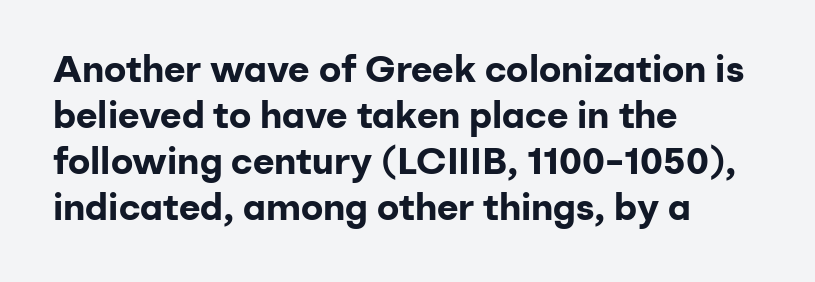
The image shows 37 px bold sans-serif type, upright; set left-aligned, line spacing 1.24x, normal letter spacing, not underlined; low stroke contrast and a medium x-height.
